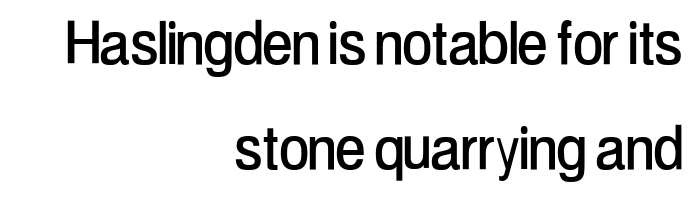
The image shows 72 px condensed sans-serif type, upright; set right-aligned, normal line spacing (1.46x), normal letter spacing, not underlined; low stroke contrast and a medium x-height.
